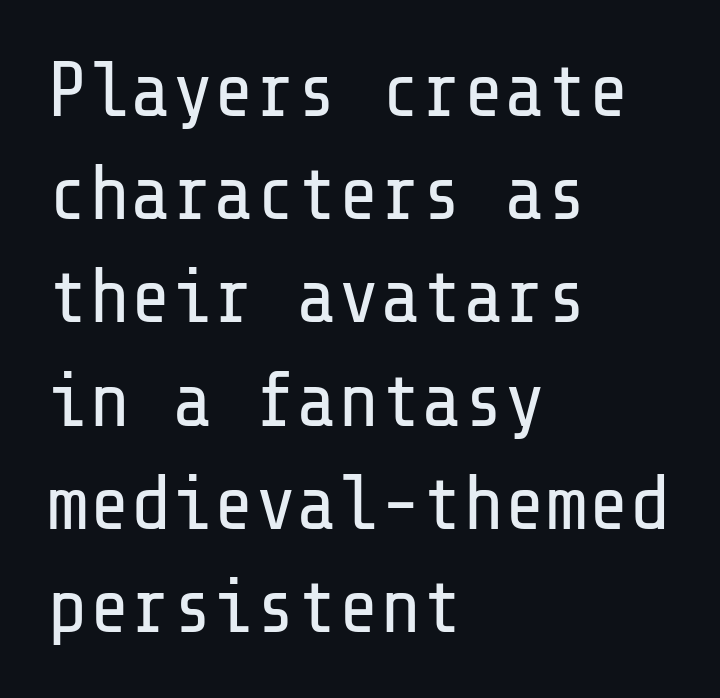
Q: Is the text bold? A: No.
Q: Is the text italic (slanted)? A: No, it is upright.
Q: Is the typeface a serif or a sans-serif typeface? A: Sans-serif.
Q: Is the text underlined? A: No.
Q: How is the paragraph aligned? A: Left-aligned.
Q: Is the spacing between letters normal or unusually wide? A: Normal.
Q: Is the spacing between lines tight, normal or loose? A: Normal.
Q: Width (condensed, normal, or wide)? A: Normal.
Q: Stroke contrast? A: Low.
Q: x-height? A: Medium.
